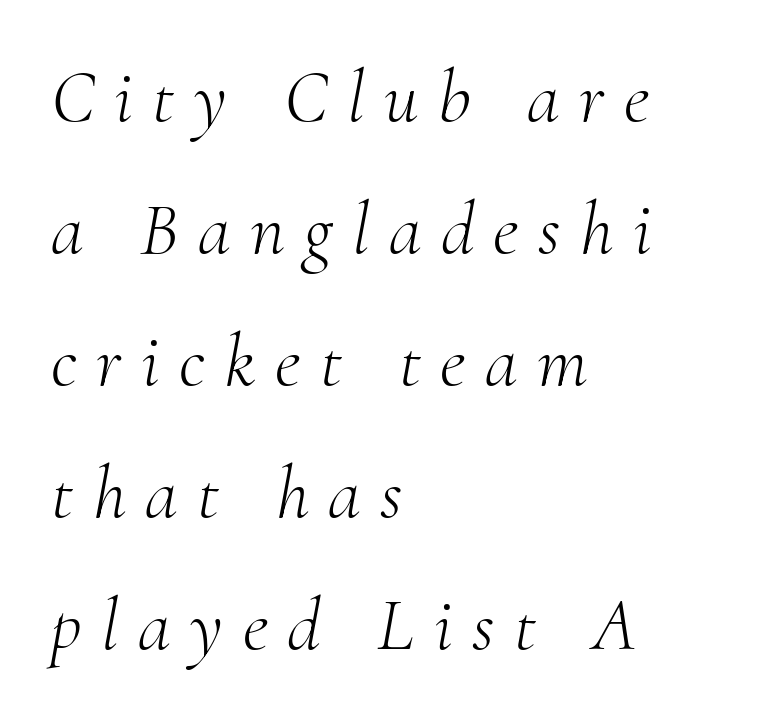
The image shows 75 px light serif type, italic (leaning right); set left-aligned, line spacing 1.76x, unusually wide letter spacing (+0.26 em), not underlined; medium stroke contrast and a small x-height.
